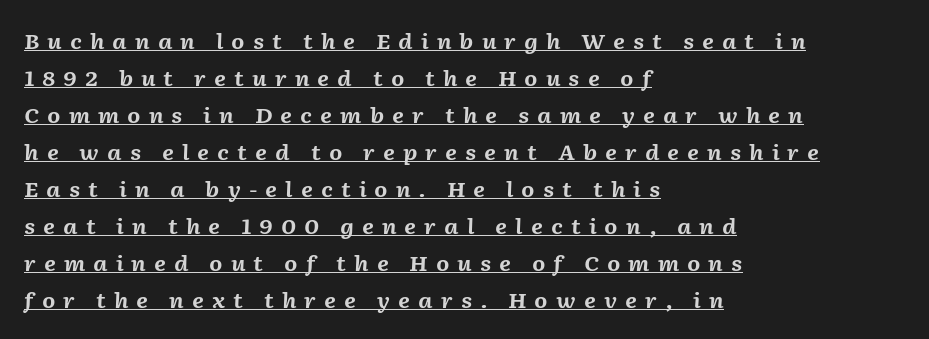
The image shows 21 px bold type, italic (leaning right); set left-aligned, line spacing 1.76x, unusually wide letter spacing (+0.38 em), underlined.
